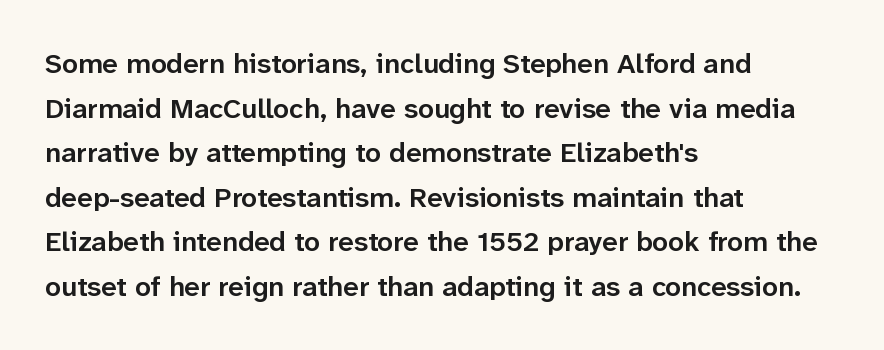
{"serif": "no", "italic": "no", "bold": "semi", "weight": "semibold", "width": "normal", "stroke_contrast": "low", "x_height": "medium", "monospaced": "no", "underline": "no", "align": "left", "line_spacing": "normal", "line_spacing_ratio": 1.59, "letter_spacing": "normal", "letter_spacing_em": 0.0, "glyph_px": 28}
